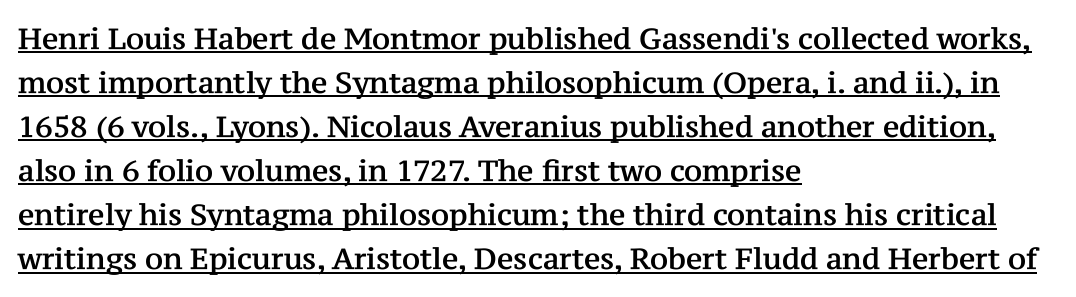
These lines are rendered in a variable-pitch font. How are the letters spaced? Ordinarily, with no added tracking. These lines are set flush left with a ragged right edge. The rendering uses a moderate line-height, typical for paragraphs.
